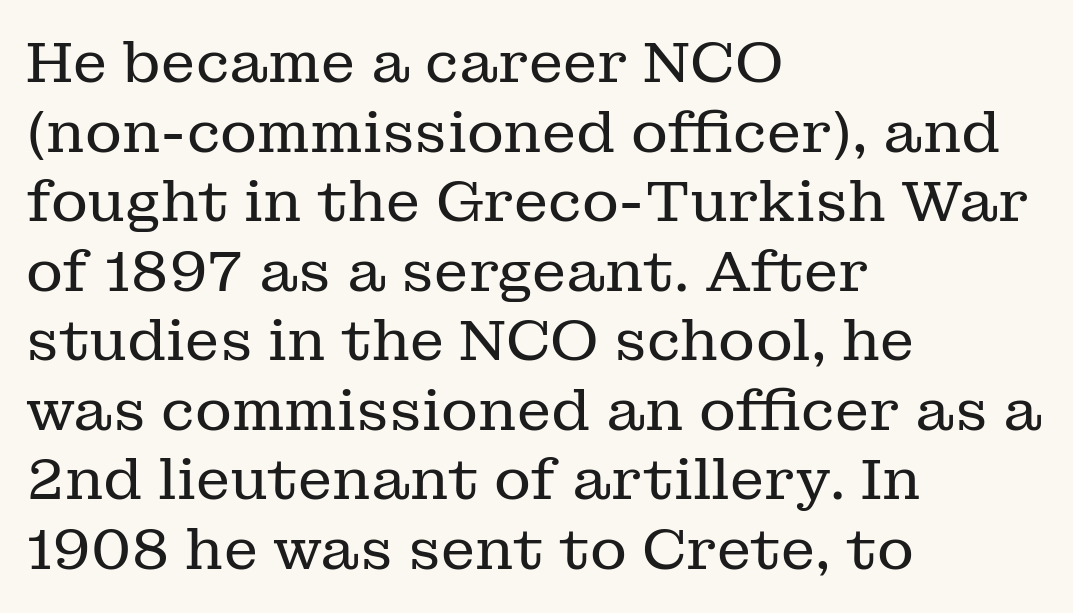
Looks like regular typesetting: each glyph gets only the width it needs. No word sits above an underline. Font category for this specimen: serif. The letterforms sit shoulder to shoulder at normal distance. When letters stand straight like this, we call the style roman or upright. The typeface has the unassuming heft of standard copy or less.
